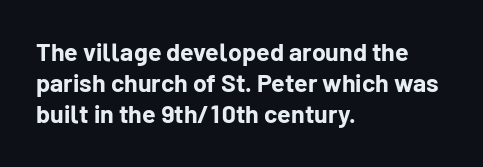
Q: Is the text bold? A: Yes.
Q: Is the text italic (slanted)? A: No, it is upright.
Q: Is the text underlined? A: No.
Q: How is the paragraph aligned? A: Left-aligned.
Q: Is the spacing between letters normal or unusually wide? A: Normal.
